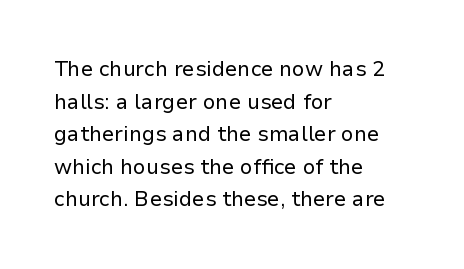
The axis of the letterforms is exactly vertical. Here the glyphs are tracked normally, forming tight word shapes. Descenders hang freely into open space. Line beginnings align vertically; line endings do not. The rows are spaced the way most documents space them.
